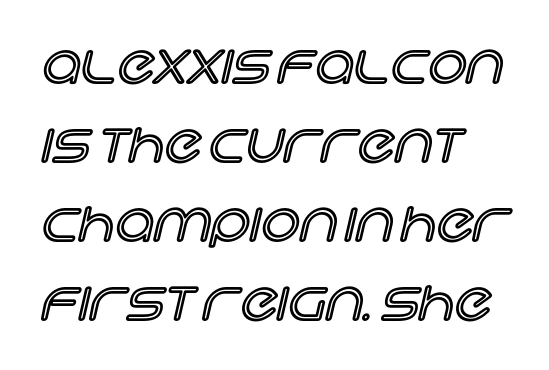
{"width": "normal", "x_height": "large", "monospaced": "no", "underline": "no", "align": "left", "line_spacing": "normal", "line_spacing_ratio": 1.46, "letter_spacing": "normal", "letter_spacing_em": 0.0, "glyph_px": 54}
